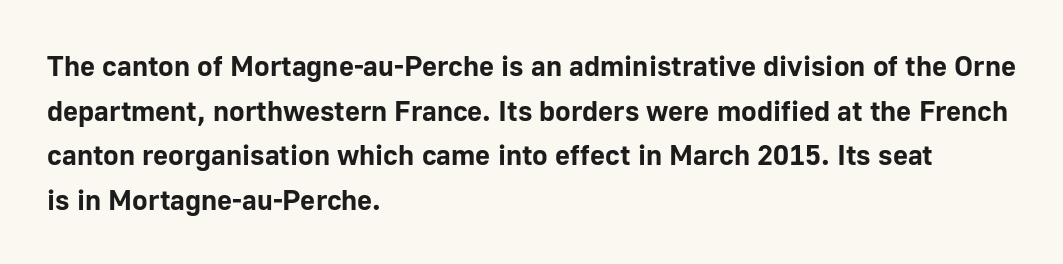
{"serif": "no", "italic": "no", "bold": "yes", "weight": "bold", "width": "normal", "stroke_contrast": "low", "x_height": "medium", "monospaced": "no", "underline": "no", "align": "left", "line_spacing": "normal", "line_spacing_ratio": 1.54, "letter_spacing": "normal", "letter_spacing_em": 0.0, "glyph_px": 29}
